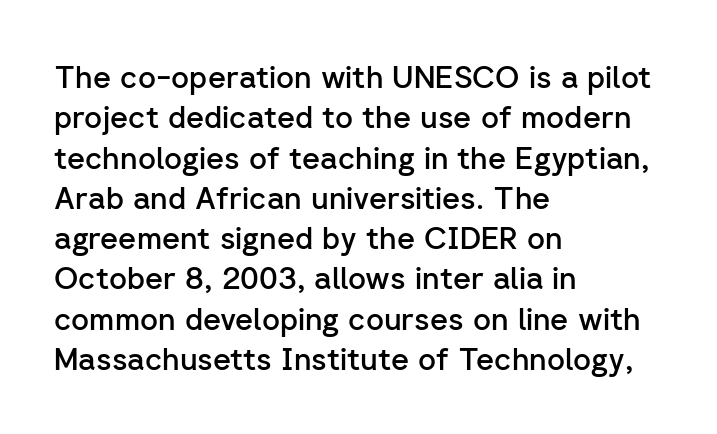
Q: Is the text bold? A: Semi-bold.
Q: Is the text italic (slanted)? A: No, it is upright.
Q: Is the typeface a serif or a sans-serif typeface? A: Sans-serif.
Q: Is the text underlined? A: No.
Q: How is the paragraph aligned? A: Left-aligned.
Q: Is the spacing between letters normal or unusually wide? A: Normal.
Q: Is the spacing between lines tight, normal or loose? A: Normal.
Q: Width (condensed, normal, or wide)? A: Normal.
Q: Stroke contrast? A: Low.
Q: x-height? A: Medium.
Q: Monospaced? A: No.
